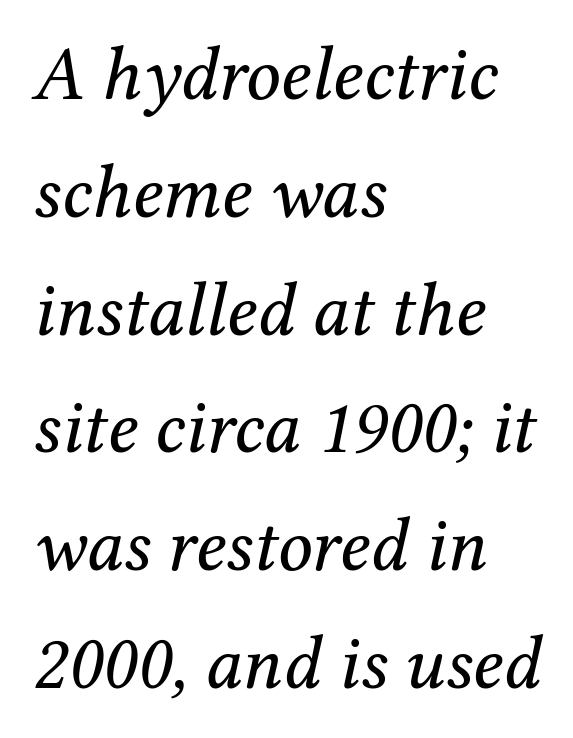
The image shows 76 px regular-weight serif type, italic (leaning right); set left-aligned, normal line spacing (1.55x), normal letter spacing, not underlined; medium stroke contrast and a medium x-height.
